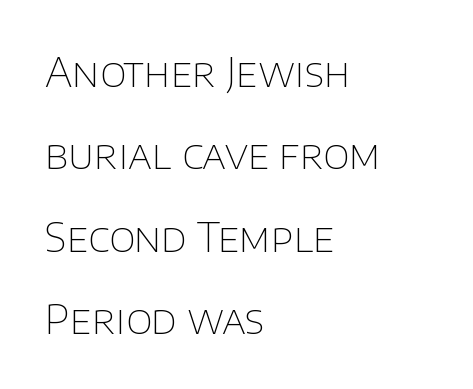
The image shows 40 px thin sans-serif type, upright; set left-aligned, loose line spacing (2.06x), normal letter spacing, not underlined; low stroke contrast and a large x-height.
